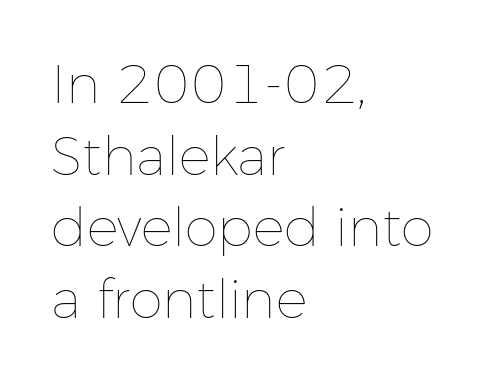
The image shows 53 px thin type, upright; set left-aligned, normal line spacing (1.35x), normal letter spacing, not underlined; low stroke contrast and a medium x-height.
